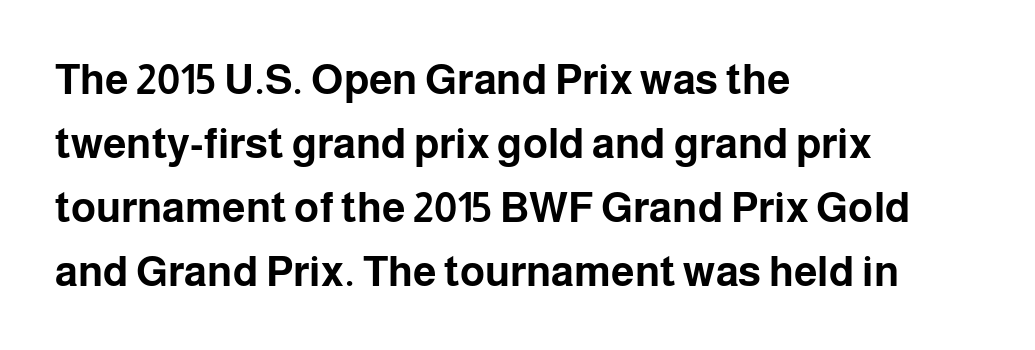
The image shows 42 px bold sans-serif type, upright; set left-aligned, normal line spacing (1.52x), normal letter spacing, not underlined; low stroke contrast and a medium x-height.
